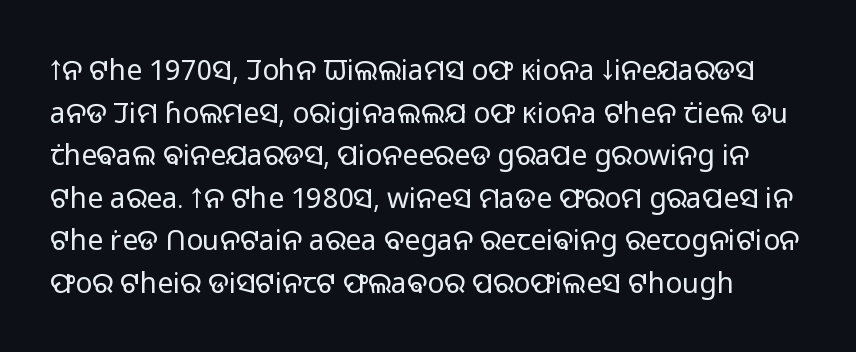
Descenders are the only things crossing below the line. Character widths vary here, with narrow letters taking less room than wide ones. Italic? Not at all — the glyphs are vertical. The glyphs in this specimen are sans serif.
